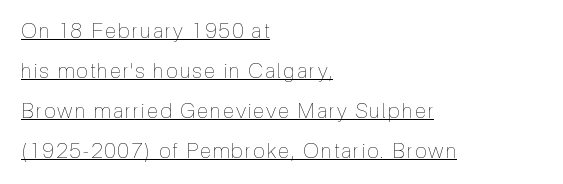
The image shows 21 px text type, upright; set left-aligned, loose line spacing (1.9x), underlined.
